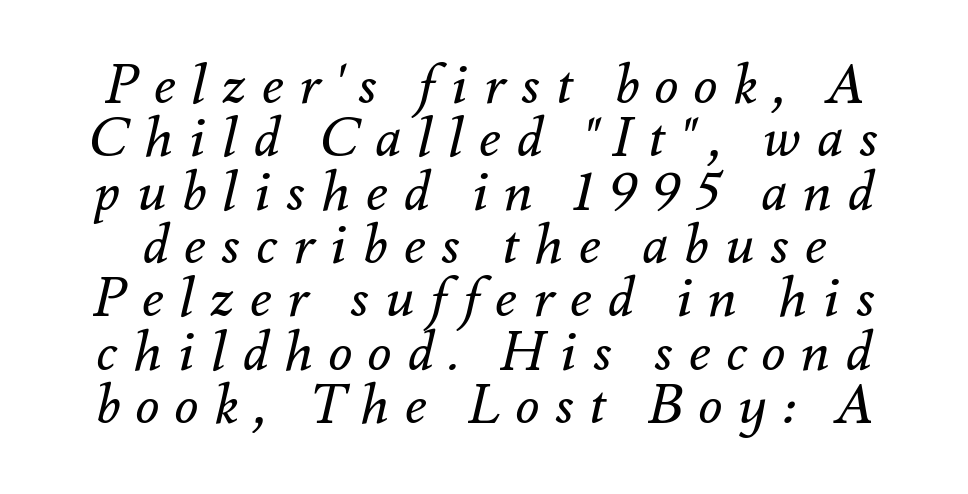
Loose tracking; the words dissolve into strings of separated letters. The typography opts for an oblique posture over an upright one. The rendering uses natural spacing where letterforms have individual widths. Is this a heavy cut? Hardly; it is regular or lighter. The string is rendered with underlining switched off.
